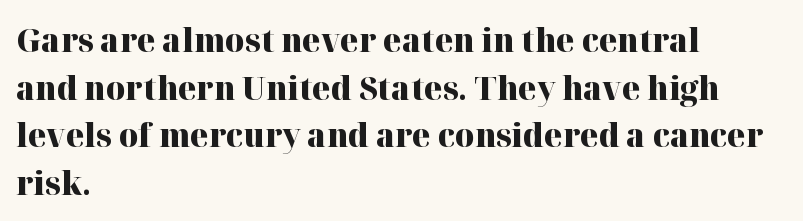
The image shows 33 px heavy serif type, upright; set left-aligned, normal line spacing (1.44x), normal letter spacing, not underlined; high stroke contrast and a medium x-height.
